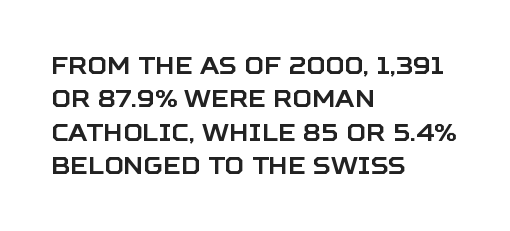
Q: Is the text italic (slanted)? A: No, it is upright.
Q: Is the text underlined? A: No.
Q: How is the paragraph aligned? A: Left-aligned.
Q: Is the spacing between letters normal or unusually wide? A: Normal.
Q: Is the spacing between lines tight, normal or loose? A: Normal.
